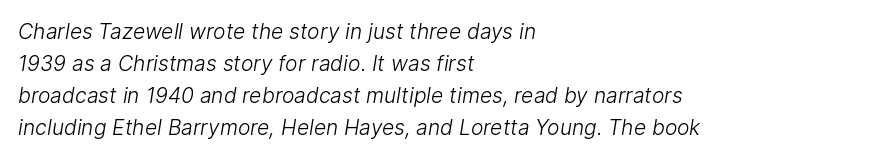
How would I describe the line gaps? Plain and ordinary. Default kerning and tracking; the words read as compact shapes. The space directly below the letters is spotless. The ragged edge is on the right, which tells us the setting is flush left. Stems here are at most as thick as an everyday book face.
